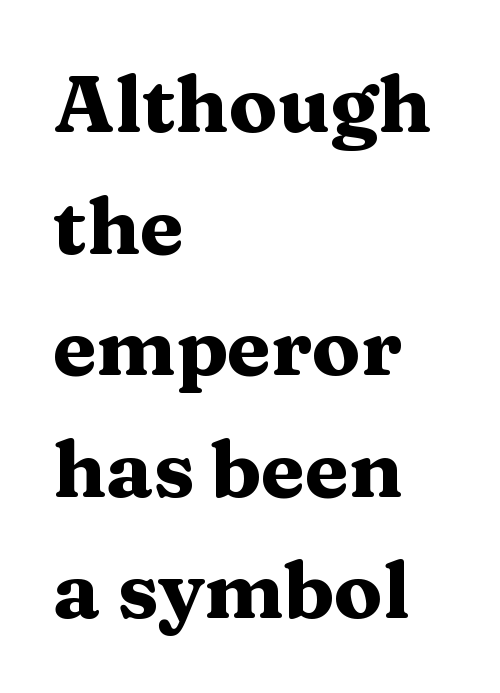
The image shows 80 px heavy, wide serif type, upright; set left-aligned, normal line spacing (1.52x), normal letter spacing, not underlined; medium stroke contrast and a medium x-height.
